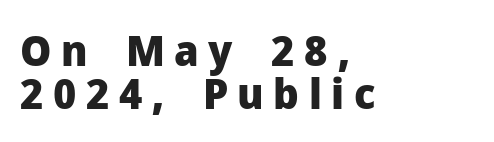
Q: Is the text bold? A: Yes.
Q: Is the text italic (slanted)? A: No, it is upright.
Q: Is the typeface a serif or a sans-serif typeface? A: Sans-serif.
Q: Is the text underlined? A: No.
Q: How is the paragraph aligned? A: Left-aligned.
Q: Is the spacing between letters normal or unusually wide? A: Unusually wide.
Q: Is the spacing between lines tight, normal or loose? A: Tight.
Q: Width (condensed, normal, or wide)? A: Normal.
Q: Stroke contrast? A: Low.
Q: x-height? A: Medium.
Q: Monospaced? A: No.
